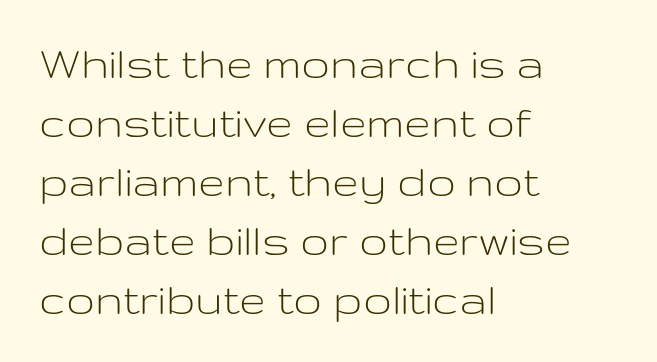
Serif or sans? Sans — the stroke terminals are bare. Every stem runs plumb, perpendicular to the baseline. These lines are set flush left with a ragged right edge. The string is rendered with underlining switched off. Letter spacing: default. The weight would be labelled regular, book, light, or lighter still.
